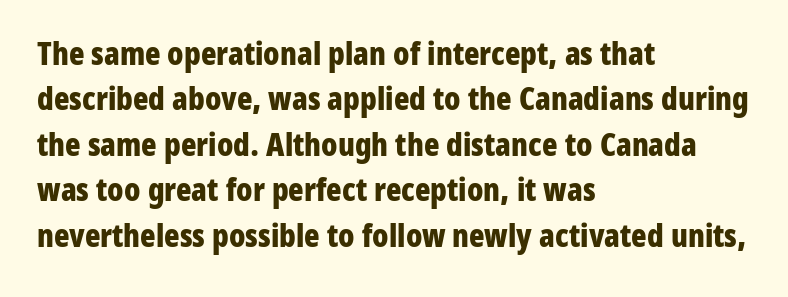
The image shows 32 px bold, condensed sans-serif type, upright; set left-aligned, normal line spacing (1.42x), normal letter spacing, not underlined; low stroke contrast and a medium x-height.
